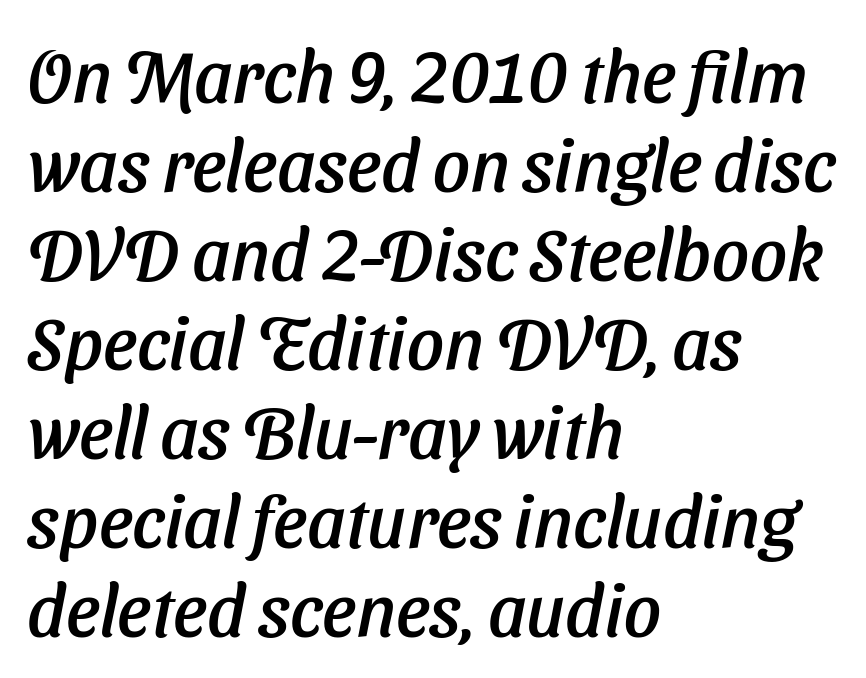
The image shows 73 px text type; set left-aligned, line spacing 1.22x, normal letter spacing, not underlined; low stroke contrast and a medium x-height.
